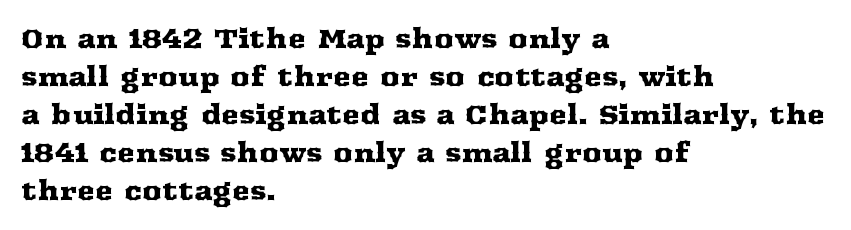
{"italic": "no", "underline": "no", "align": "left", "line_spacing": "normal", "line_spacing_ratio": 1.41, "letter_spacing": "normal", "letter_spacing_em": 0.0, "glyph_px": 27}
